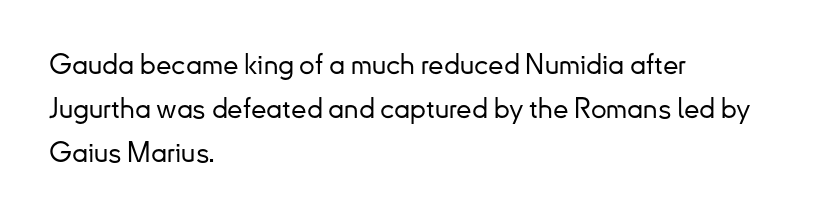
Letterform terminals end flat and unadorned throughout the passage. Varying glyph widths throughout — classic text-font behaviour. Whoever set this chose a conventional vertical rhythm. In terms of posture, this sample is upright.
